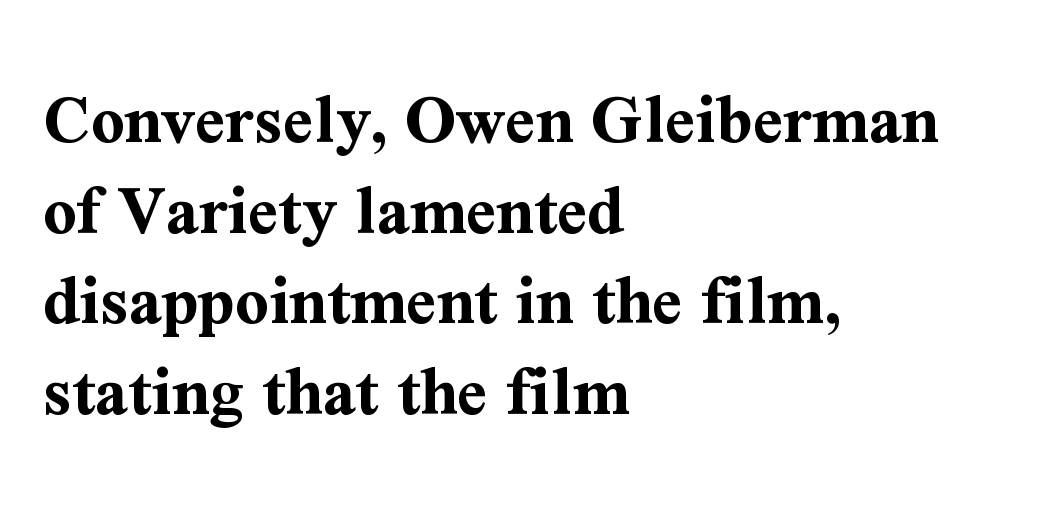
The image shows 73 px bold serif type, upright; set left-aligned, line spacing 1.24x, normal letter spacing, not underlined; medium stroke contrast and a medium x-height.
